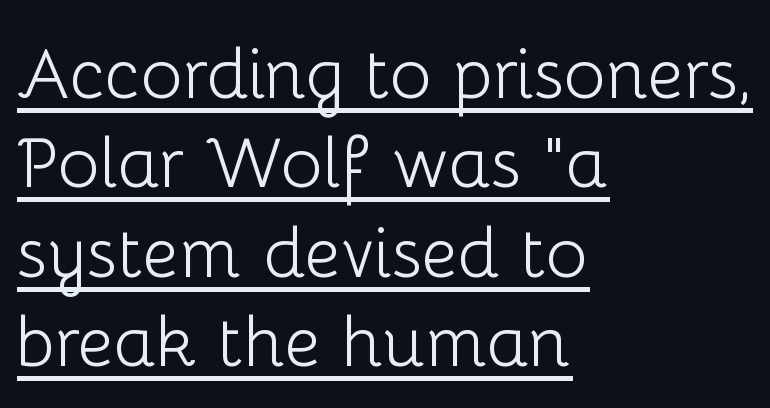
{"serif": "no", "italic": "no", "bold": "no", "weight": "light", "width": "normal", "stroke_contrast": "low", "x_height": "medium", "monospaced": "no", "underline": "yes", "align": "left", "line_spacing": "normal", "line_spacing_ratio": 1.26, "letter_spacing": "normal", "letter_spacing_em": 0.0, "glyph_px": 71}
